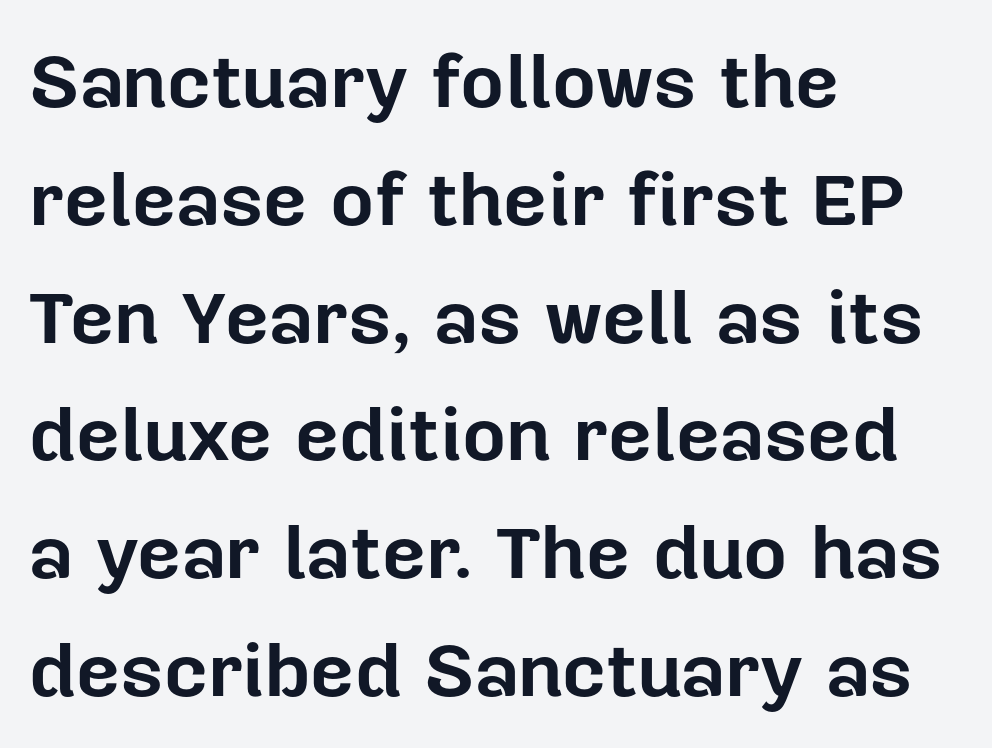
Q: Is the text bold? A: Yes.
Q: Is the text italic (slanted)? A: No, it is upright.
Q: Is the typeface a serif or a sans-serif typeface? A: Sans-serif.
Q: Is the text underlined? A: No.
Q: How is the paragraph aligned? A: Left-aligned.
Q: Is the spacing between letters normal or unusually wide? A: Normal.
Q: Is the spacing between lines tight, normal or loose? A: Normal.
Q: Width (condensed, normal, or wide)? A: Normal.
Q: Stroke contrast? A: Low.
Q: x-height? A: Medium.
Q: Monospaced? A: No.
